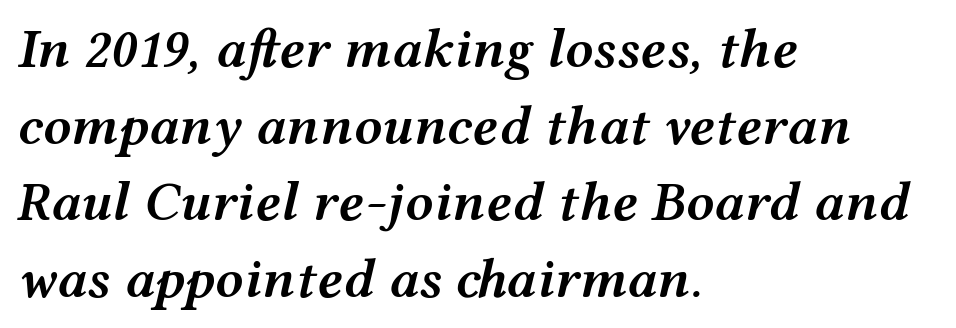
This is oblique type, the kind used for emphasis or titles. These lines are rendered in a variable-pitch font. The leading is moderate, giving the passage an even texture. This is the in-between weight designers call semibold or demi. Unmarked baselines from the first word to the last.
